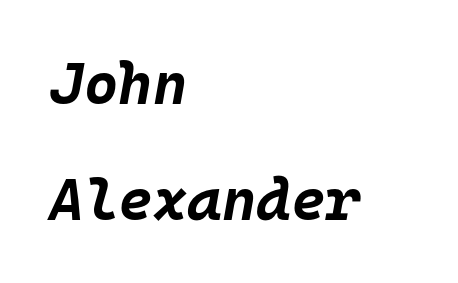
The image shows 59 px bold type, italic (leaning right), monospaced; set left-aligned, loose line spacing (1.96x), normal letter spacing, not underlined; low stroke contrast and a large x-height.
